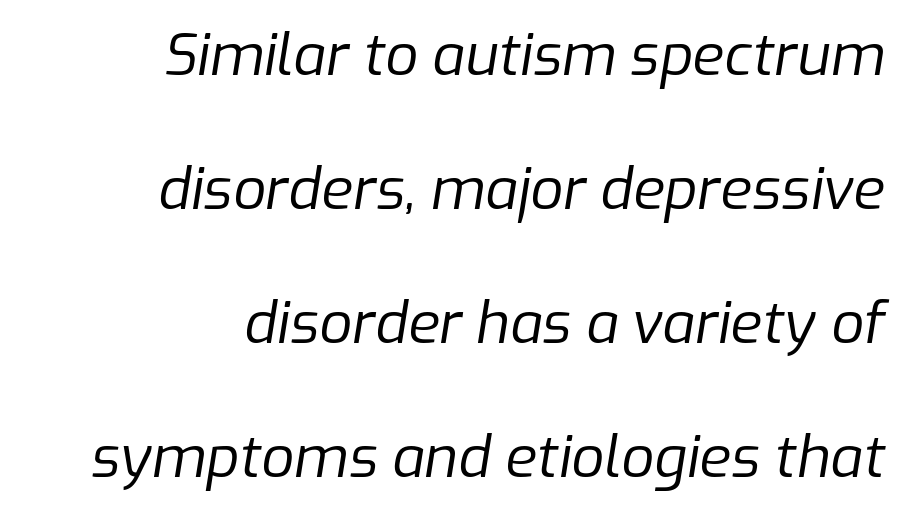
The image shows 58 px regular-weight type, italic (leaning right); set right-aligned, loose line spacing (2.31x), normal letter spacing, not underlined; low stroke contrast and a medium x-height.
